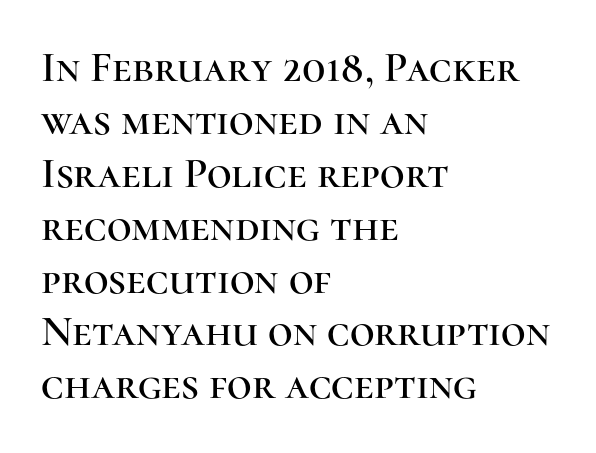
{"serif": "yes", "italic": "no", "width": "normal", "stroke_contrast": "high", "x_height": "medium", "monospaced": "no", "underline": "no", "align": "left", "line_spacing_ratio": 1.23, "letter_spacing": "normal", "letter_spacing_em": 0.0, "glyph_px": 43}
